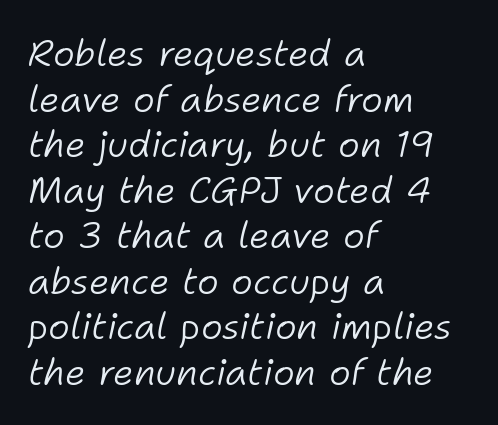
Q: Is the text bold? A: No.
Q: Is the text italic (slanted)? A: Yes, it leans right by about 11 degrees.
Q: Is the text underlined? A: No.
Q: How is the paragraph aligned? A: Left-aligned.
Q: Is the spacing between letters normal or unusually wide? A: Normal.
Q: Width (condensed, normal, or wide)? A: Normal.
Q: Stroke contrast? A: Low.
Q: x-height? A: Medium.
Q: Monospaced? A: No.
